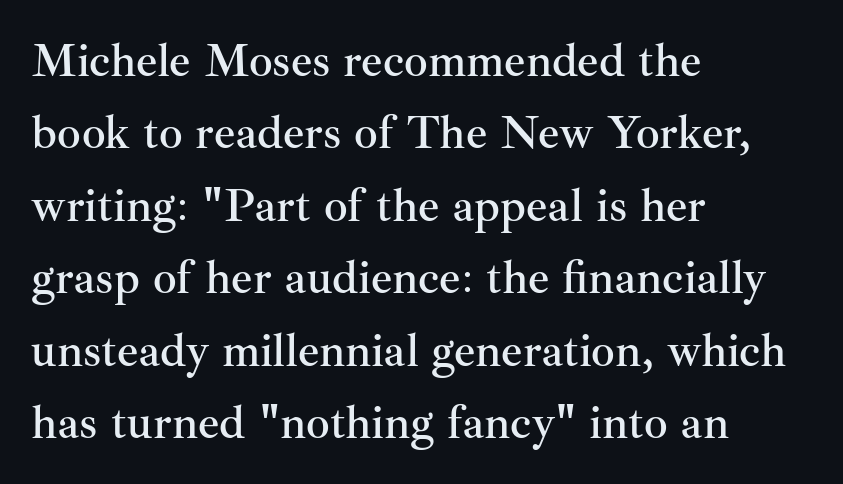
{"serif": "yes", "italic": "no", "width": "normal", "stroke_contrast": "medium", "x_height": "small", "monospaced": "no", "underline": "no", "align": "left", "line_spacing": "normal", "line_spacing_ratio": 1.54, "letter_spacing": "normal", "letter_spacing_em": 0.0, "glyph_px": 47}
